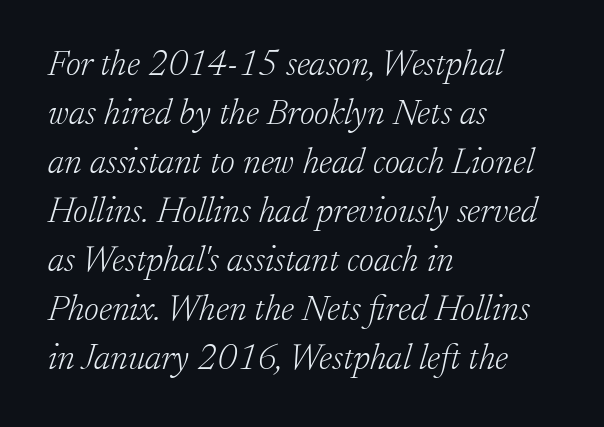
The image shows 36 px light serif type, italic (leaning right); set left-aligned, normal line spacing (1.36x), normal letter spacing, not underlined; low stroke contrast and a small x-height.
